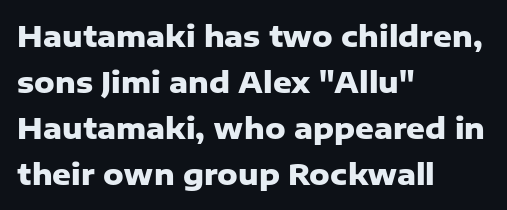
The image shows 29 px heavy sans-serif type, upright; set left-aligned, normal line spacing (1.59x), normal letter spacing, not underlined; low stroke contrast and a medium x-height.
